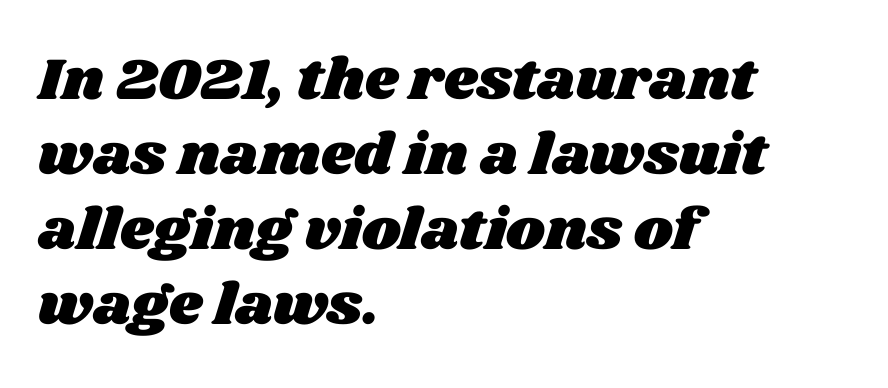
Tracking here is standard; glyphs follow each other at the usual distance. Here the designer chose a conventional face with non-uniform glyph widths. Decoration check: the copy has no underline. Notice how descenders clear the ascenders below comfortably — that's standard leading. The setting favours the left margin, as ordinary paragraphs usually do.
